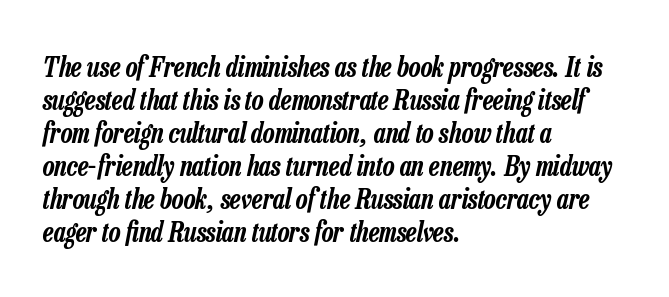
{"italic": "yes", "lean": "right", "slant_degrees": 13, "underline": "no", "align": "left", "line_spacing_ratio": 1.22, "letter_spacing": "normal", "letter_spacing_em": 0.0, "glyph_px": 27}
